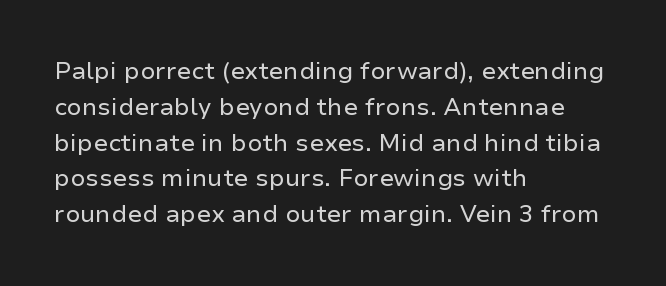
{"italic": "no", "bold": "no", "underline": "no", "align": "left", "line_spacing": "normal", "line_spacing_ratio": 1.49, "letter_spacing": "normal", "letter_spacing_em": 0.0, "glyph_px": 24}
